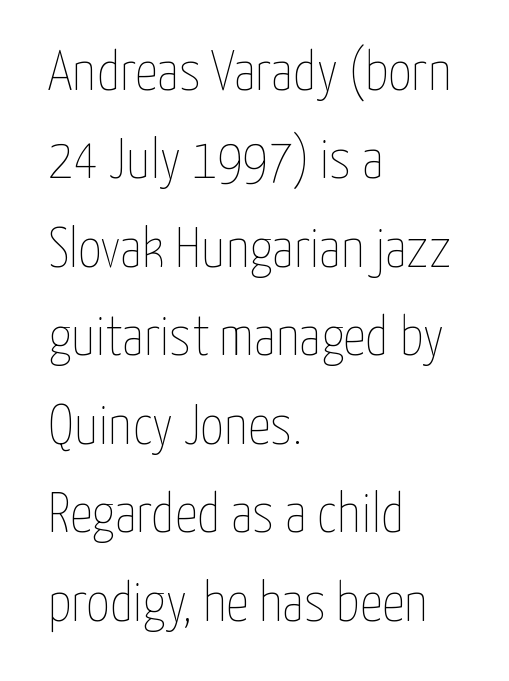
Q: Is the text bold? A: No.
Q: Is the text italic (slanted)? A: No, it is upright.
Q: Is the text underlined? A: No.
Q: How is the paragraph aligned? A: Left-aligned.
Q: Is the spacing between letters normal or unusually wide? A: Normal.
Q: Is the spacing between lines tight, normal or loose? A: Normal.
Q: Width (condensed, normal, or wide)? A: Condensed.
Q: Stroke contrast? A: Low.
Q: x-height? A: Medium.
Q: Monospaced? A: No.
